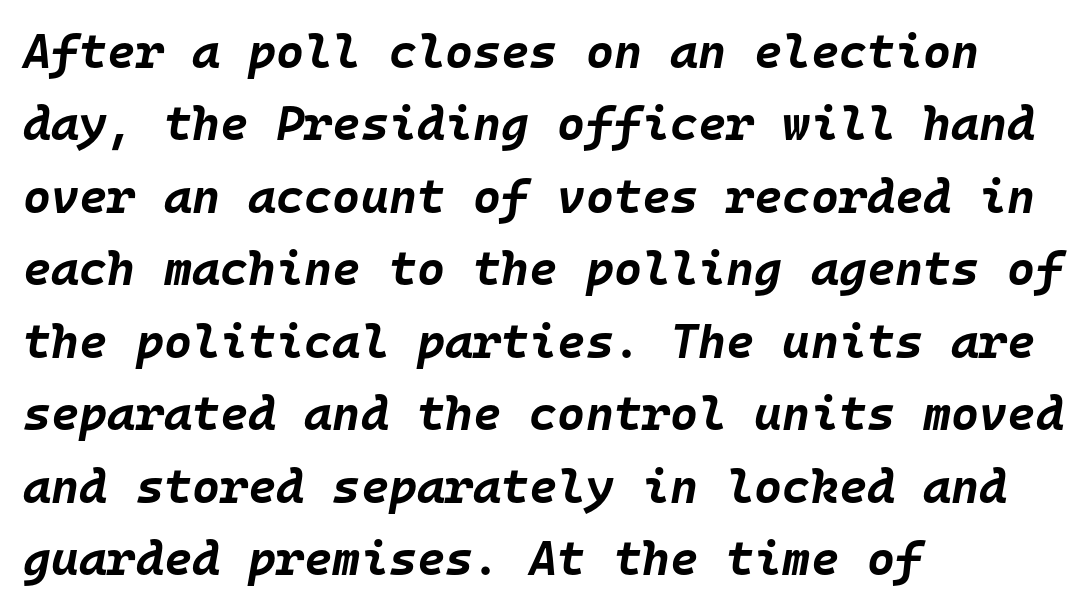
{"italic": "yes", "lean": "right", "slant_degrees": 10, "bold": "yes", "weight": "bold", "width": "normal", "stroke_contrast": "low", "x_height": "large", "monospaced": "yes", "underline": "no", "align": "left", "line_spacing": "normal", "line_spacing_ratio": 1.51, "letter_spacing": "normal", "letter_spacing_em": 0.0, "glyph_px": 48}
